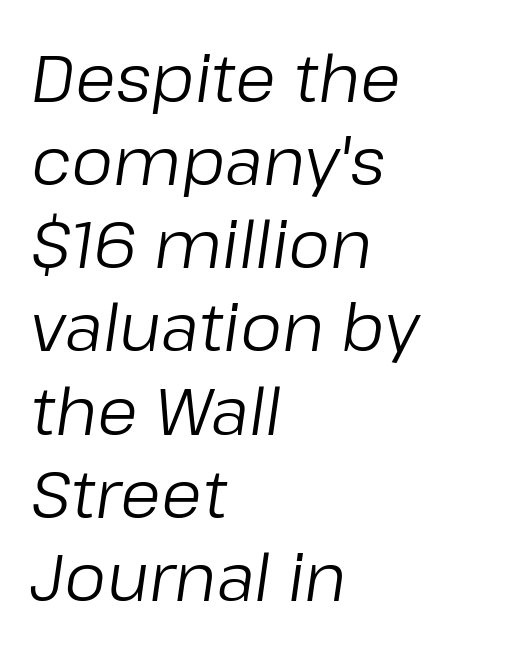
Note the varied advance widths — an 'i' is clearly narrower than an 'm'. Layout note: lines flush left. Words appear dense and cohesive because spacing is normal. The glyphs are unaccompanied by any horizontal stroke below them. It's the slanting kind of type.
